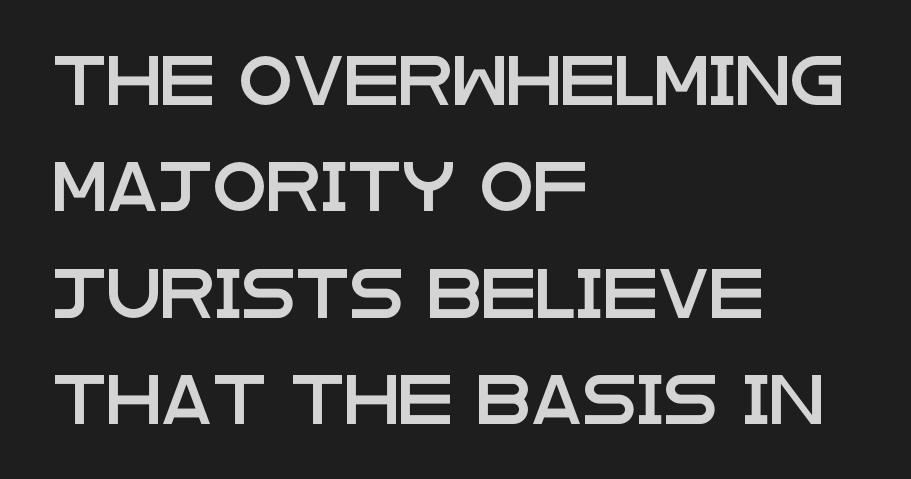
{"serif": "no", "italic": "no", "width": "wide", "stroke_contrast": "low", "x_height": "large", "monospaced": "no", "underline": "no", "align": "left", "line_spacing": "loose", "line_spacing_ratio": 2.17, "letter_spacing": "normal", "letter_spacing_em": 0.0, "glyph_px": 49}
